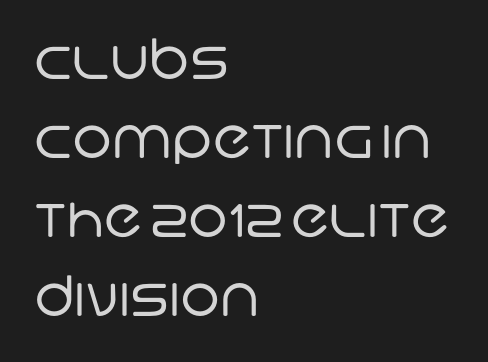
Unbolded letterforms with no extra heft. Reading down the block, your eye returns to a fixed left position each line. Looks like regular typesetting: each glyph gets only the width it needs. The block of text has a typical density, with ordinary space between rows. Anything drawn beneath the words? Only blank space.
